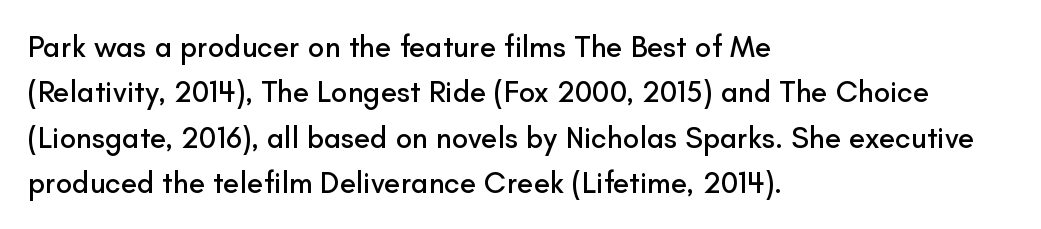
{"serif": "no", "italic": "no", "width": "normal", "stroke_contrast": "low", "x_height": "small", "monospaced": "no", "underline": "no", "align": "left", "line_spacing": "normal", "line_spacing_ratio": 1.51, "letter_spacing": "normal", "letter_spacing_em": 0.0, "glyph_px": 30}
